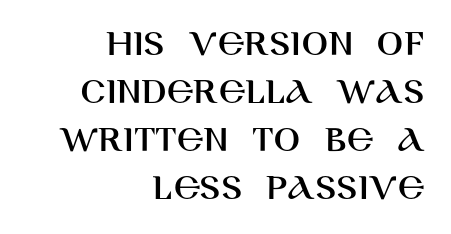
Here the designer chose a conventional face with non-uniform glyph widths. The glyphs are unaccompanied by any horizontal stroke below them. This is roman type, the default non-slanted kind. If you drew a ruler down the right edge, every line would touch it. In terms of letterspacing, this is plain default setting. The passage shown is typeset with a sans-serif family.
